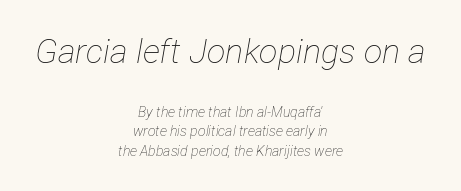
Anything drawn beneath the words? Only blank space. Think of a printed novel: that variable character pitch is what you see here. Would a proofreader flag this as italicized? Yes. A student would notice the top passage is typeset larger than what follows.
